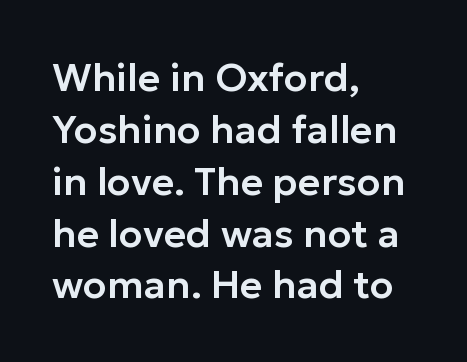
Q: Is the text italic (slanted)? A: No, it is upright.
Q: Is the typeface a serif or a sans-serif typeface? A: Sans-serif.
Q: Is the text underlined? A: No.
Q: How is the paragraph aligned? A: Left-aligned.
Q: Is the spacing between letters normal or unusually wide? A: Normal.
Q: Is the spacing between lines tight, normal or loose? A: Normal.
Q: Width (condensed, normal, or wide)? A: Normal.
Q: Stroke contrast? A: Low.
Q: x-height? A: Medium.
Q: Monospaced? A: No.
